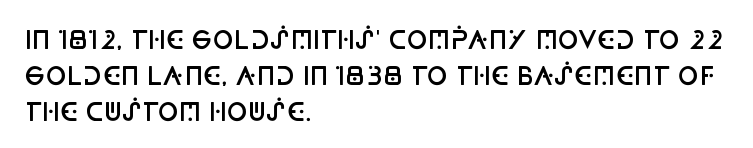
The image shows 25 px text type, upright; set left-aligned, normal line spacing (1.44x), normal letter spacing, not underlined.
